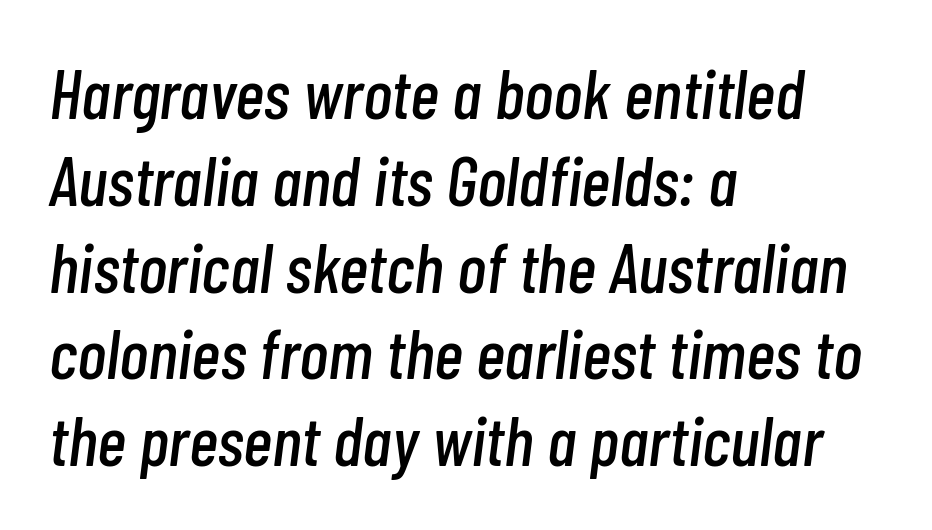
Q: Is the text italic (slanted)? A: Yes, it leans right by about 7 degrees.
Q: Is the text underlined? A: No.
Q: How is the paragraph aligned? A: Left-aligned.
Q: Is the spacing between letters normal or unusually wide? A: Normal.
Q: Width (condensed, normal, or wide)? A: Condensed.
Q: Stroke contrast? A: Low.
Q: x-height? A: Medium.
Q: Monospaced? A: No.
